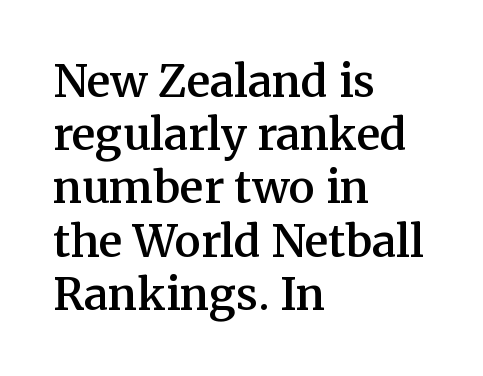
Q: Is the text bold? A: Semi-bold.
Q: Is the text italic (slanted)? A: No, it is upright.
Q: Is the typeface a serif or a sans-serif typeface? A: Serif.
Q: Is the text underlined? A: No.
Q: How is the paragraph aligned? A: Left-aligned.
Q: Is the spacing between letters normal or unusually wide? A: Normal.
Q: Width (condensed, normal, or wide)? A: Normal.
Q: Stroke contrast? A: Medium.
Q: x-height? A: Medium.
Q: Monospaced? A: No.
